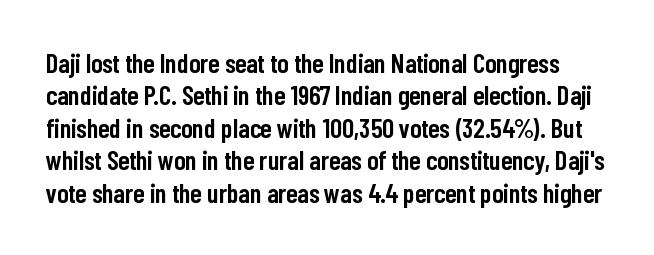
{"italic": "no", "bold": "semi", "underline": "no", "line_spacing_ratio": 1.2, "letter_spacing": "normal", "letter_spacing_em": 0.0, "glyph_px": 27}
